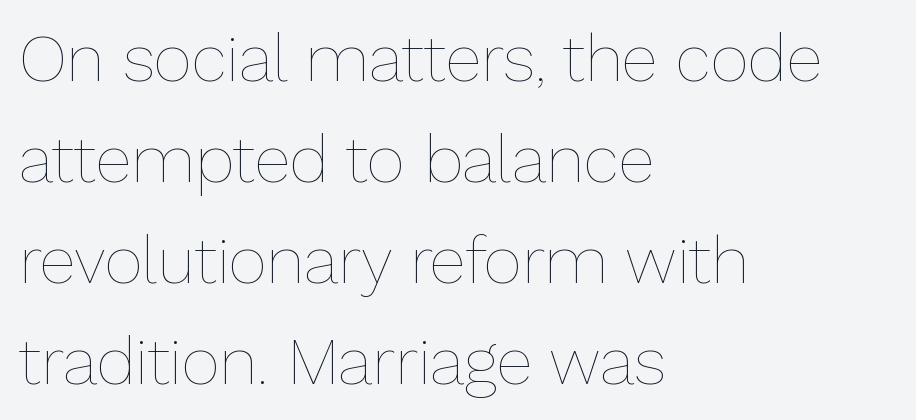
{"italic": "no", "bold": "no", "weight": "thin", "width": "normal", "stroke_contrast": "low", "x_height": "medium", "monospaced": "no", "underline": "no", "align": "left", "line_spacing": "normal", "line_spacing_ratio": 1.53, "letter_spacing": "normal", "letter_spacing_em": 0.0, "glyph_px": 66}
